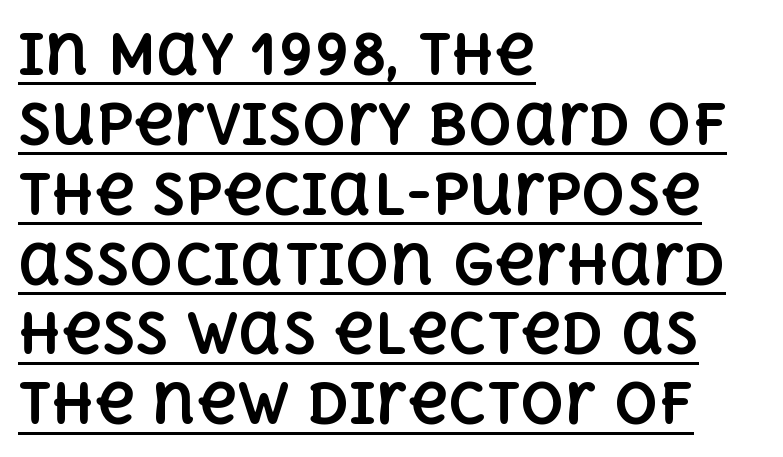
{"italic": "no", "bold": "yes", "weight": "bold", "width": "normal", "x_height": "large", "monospaced": "no", "underline": "yes", "align": "left", "line_spacing": "normal", "line_spacing_ratio": 1.27, "letter_spacing": "normal", "letter_spacing_em": 0.0, "glyph_px": 55}
